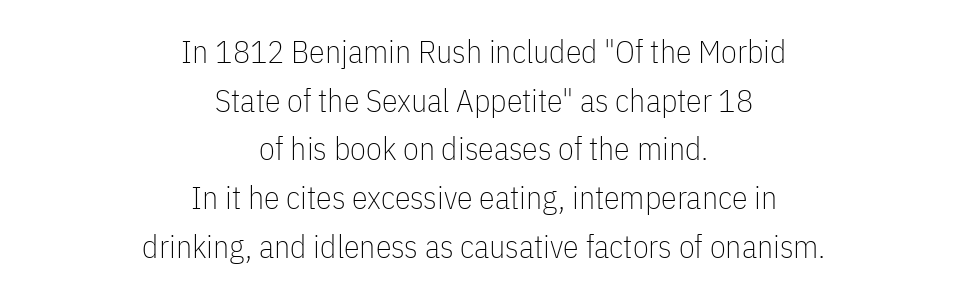
The image shows 32 px thin, condensed sans-serif type, upright; set centered, normal line spacing (1.52x), normal letter spacing, not underlined; low stroke contrast and a medium x-height.
